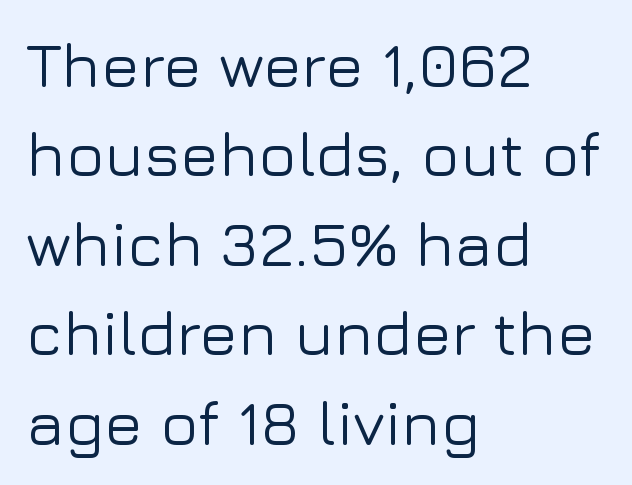
Style check: upright. How would I describe the line gaps? Plain and ordinary. Are there feet on the stems? There aren't — it's a sans. A typesetter would call this zero additional tracking.
